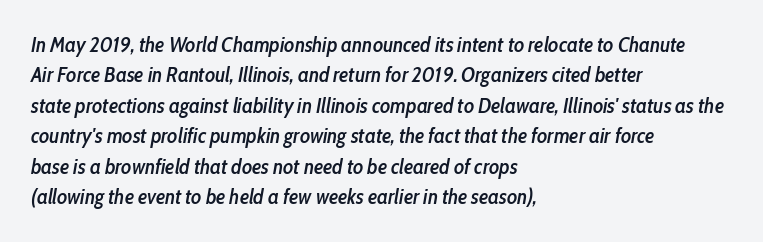
The image shows 21 px text type, italic (leaning right); set left-aligned, normal line spacing (1.45x), normal letter spacing, not underlined.
